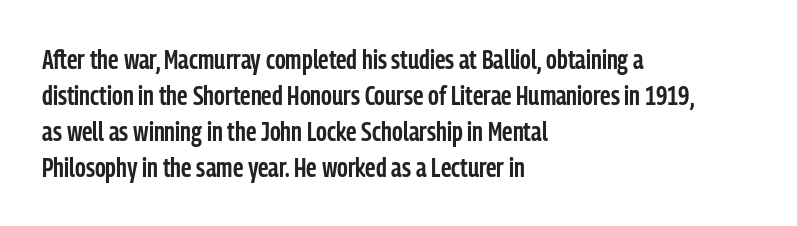
The image shows 27 px text type, upright; set left-aligned, normal line spacing (1.33x), normal letter spacing, not underlined.
